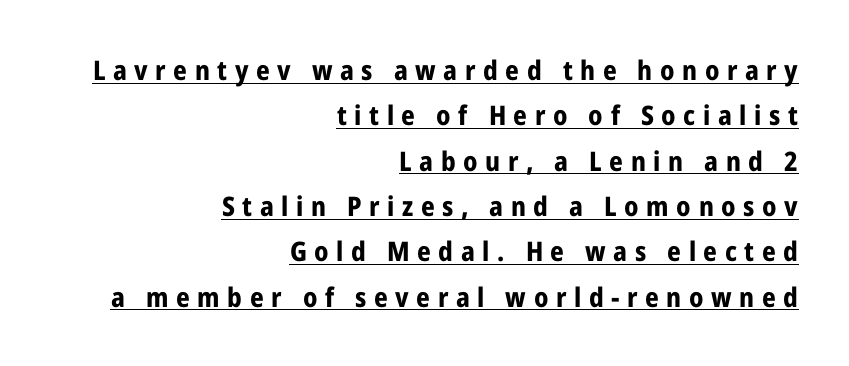
The image shows 27 px bold type, upright; set right-aligned, normal line spacing (1.68x), unusually wide letter spacing (+0.28 em), underlined.
